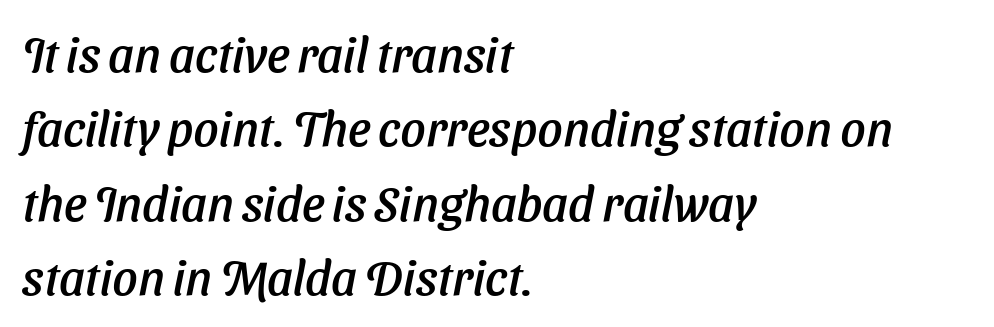
The rendering uses natural spacing where letterforms have individual widths. Standard letterfit; no display-style spreading of the glyphs. The lettering tilts uniformly, giving the passage an italic look. Caption: multi-line text, flush left, ragged right.
